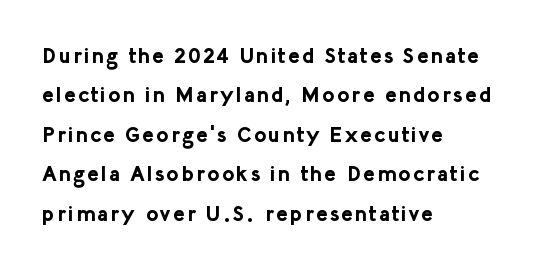
{"italic": "no", "bold": "yes", "underline": "no", "align": "left", "line_spacing_ratio": 1.88, "glyph_px": 21}
